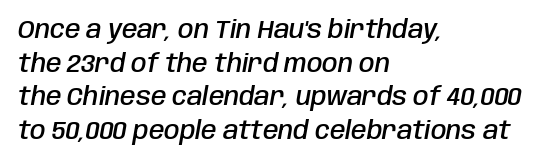
{"italic": "yes", "lean": "right", "slant_degrees": 10, "bold": "semi", "underline": "no", "align": "left", "line_spacing": "normal", "line_spacing_ratio": 1.35, "letter_spacing": "normal", "letter_spacing_em": 0.0, "glyph_px": 25}
